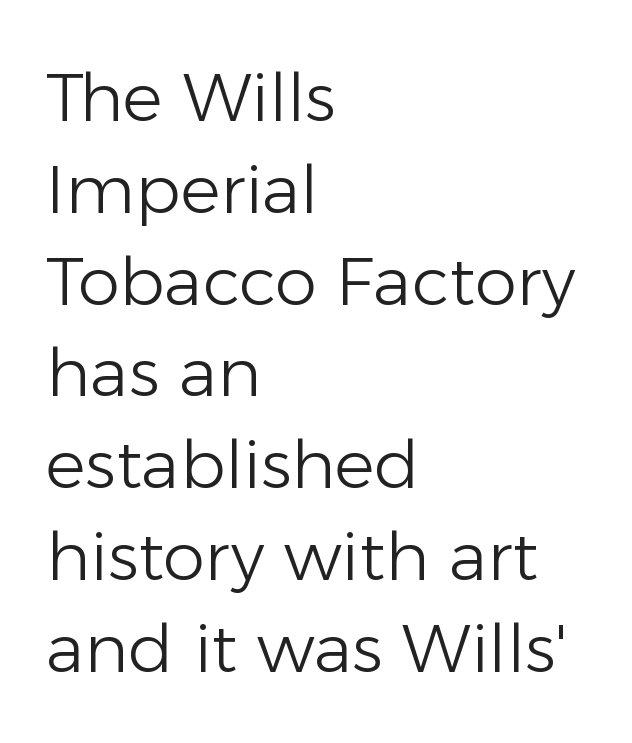
The image shows 67 px light sans-serif type, upright; set left-aligned, normal line spacing (1.37x), normal letter spacing, not underlined; low stroke contrast and a medium x-height.
